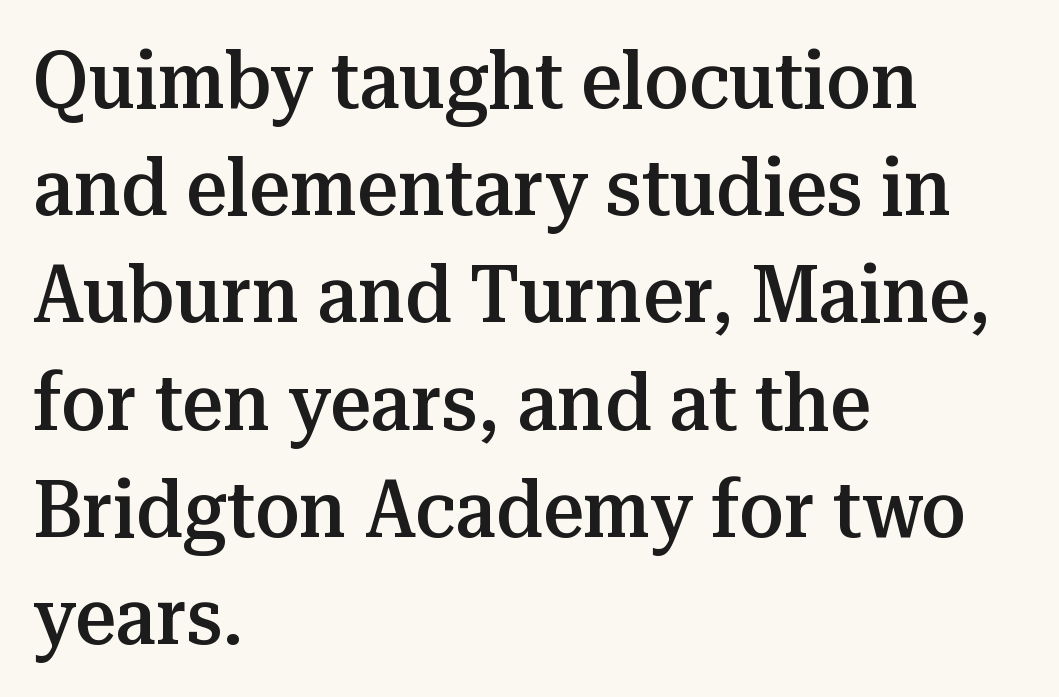
The image shows 80 px semibold serif type, upright; set left-aligned, normal line spacing (1.34x), normal letter spacing, not underlined; medium stroke contrast and a medium x-height.
